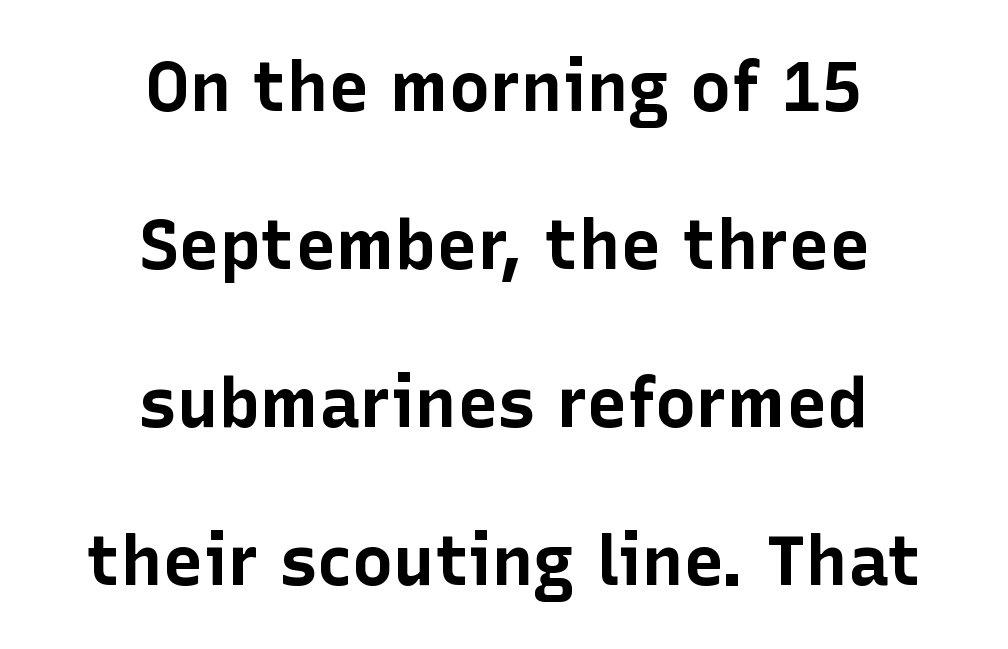
The image shows 69 px bold sans-serif type, upright; set centered, loose line spacing (2.29x), normal letter spacing, not underlined; low stroke contrast and a medium x-height.
